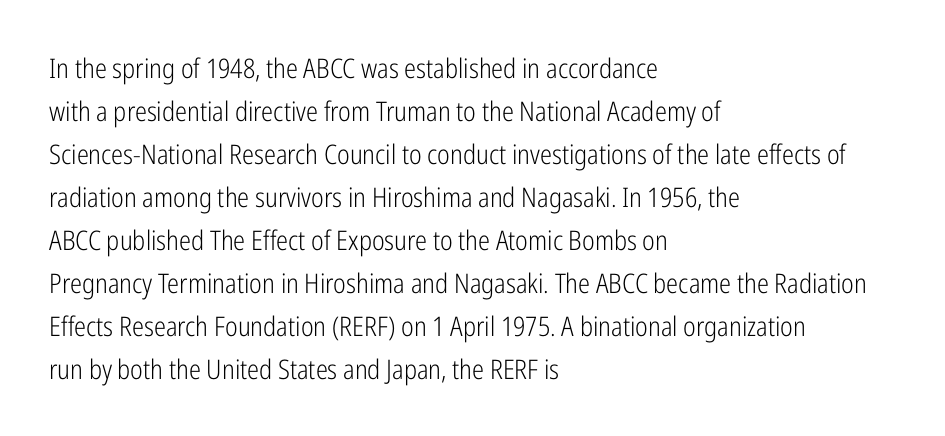
{"italic": "no", "bold": "no", "underline": "no", "align": "left", "line_spacing": "normal", "line_spacing_ratio": 1.59, "letter_spacing": "normal", "letter_spacing_em": 0.0, "glyph_px": 27}
